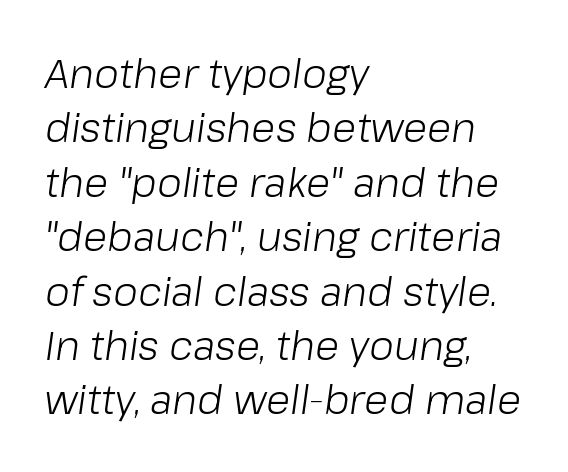
Q: Is the text bold? A: No.
Q: Is the text italic (slanted)? A: Yes, it leans right by about 8 degrees.
Q: Is the text underlined? A: No.
Q: How is the paragraph aligned? A: Left-aligned.
Q: Is the spacing between letters normal or unusually wide? A: Normal.
Q: Is the spacing between lines tight, normal or loose? A: Normal.
Q: Width (condensed, normal, or wide)? A: Normal.
Q: Stroke contrast? A: Low.
Q: x-height? A: Medium.
Q: Monospaced? A: No.
